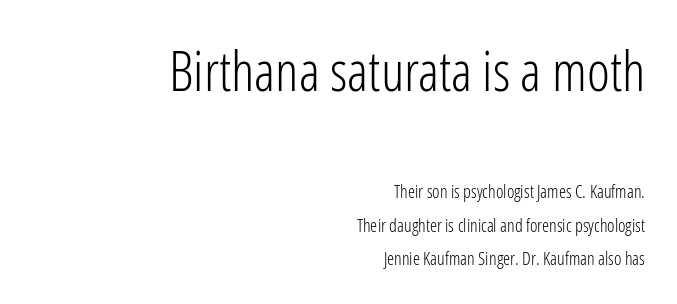
Anything drawn beneath the words? Only blank space. This reads as an unemphasized weight, regular at the heaviest. Designer's note — italics off, roman on. A typesetter would call this zero additional tracking. The composition opens big and finishes small. The face used here is proportionally spaced, like ordinary book or web type.
